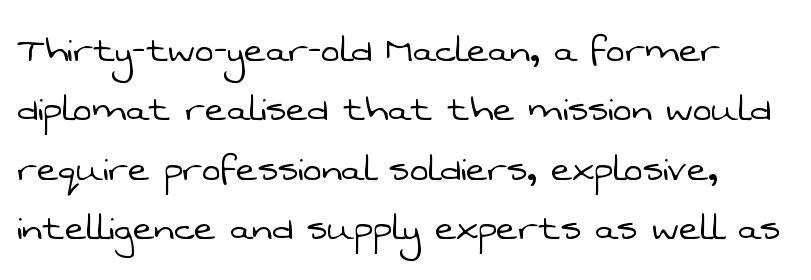
Glyph-to-glyph distance matches everyday printed text. This sample has the flowing, uneven cadence of proportional lettering. Check under the words: just untouched page. What's the leading like? Ordinary, nothing unusual. Stems and bowls with no extra thickness — not bold.
